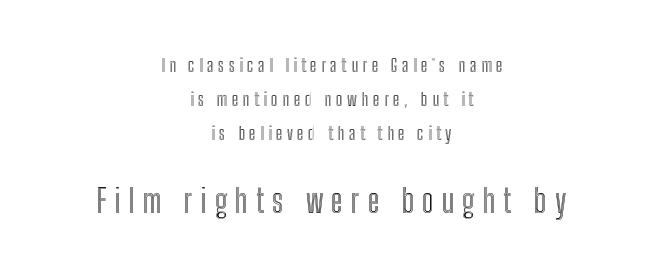
Descenders hang freely into open space. Here the second block reads like a headline and the first like body copy. Spacing verdict: proportional, widths tailored to each character. A roman cut, with each character standing at attention.
